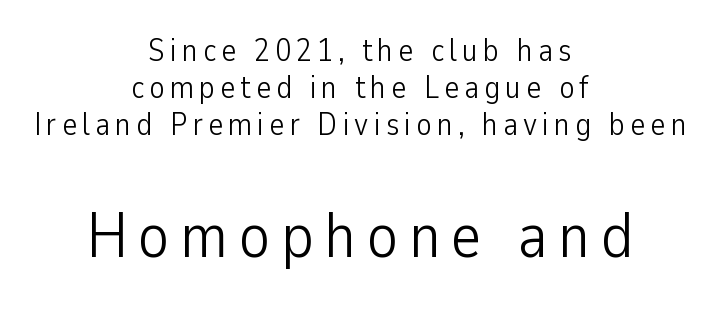
{"serif": "no", "italic": "no", "bold": "no", "weight": "light", "width": "condensed", "stroke_contrast": "low", "x_height": "medium", "monospaced": "no", "underline": "no", "align": "center", "line_spacing_ratio": 1.16, "larger_block": "second", "size_ratio": 2.03, "glyph_px": 65}
